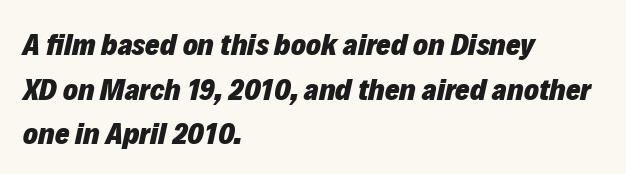
{"italic": "yes", "lean": "right", "slant_degrees": 12, "bold": "yes", "weight": "heavy", "width": "normal", "stroke_contrast": "low", "x_height": "medium", "monospaced": "no", "underline": "no", "align": "left", "line_spacing": "normal", "line_spacing_ratio": 1.44, "letter_spacing": "normal", "letter_spacing_em": 0.0, "glyph_px": 31}
